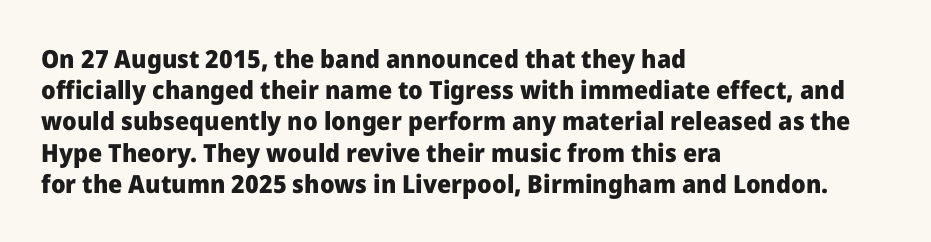
Caption: standard tracking, unaltered. Weight: bold. Line beginnings align vertically; line endings do not. The type sits square on the baseline with zero lean.
